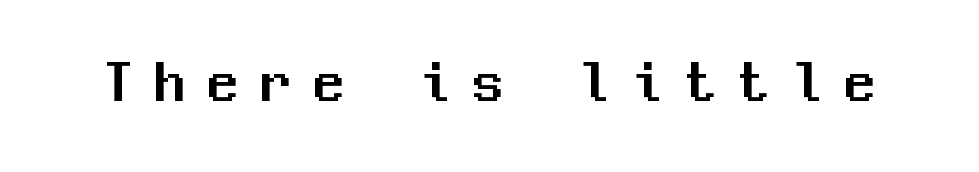
The image shows 61 px sans-serif type, upright, monospaced; set unusually wide letter spacing (+0.37 em), not underlined; medium stroke contrast and a medium x-height.
